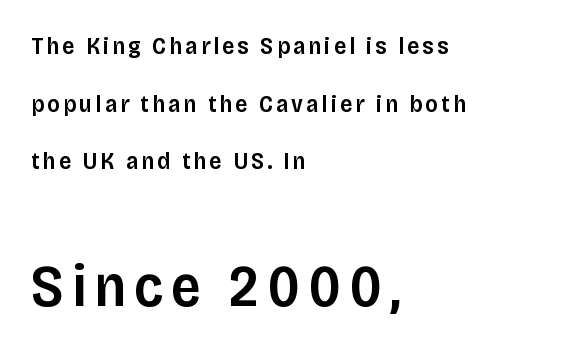
The image shows 59 px semibold sans-serif type, upright; set left-aligned, loose line spacing (2.4x), not underlined; the second (bottom) block is 2.46x larger; low stroke contrast and a large x-height.
